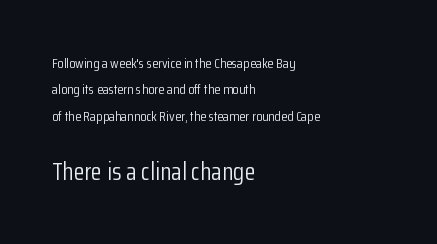
When letters stand straight like this, we call the style roman or upright. Spacing between characters is what you'd get straight out of the box. These two chunks differ in scale, with the bottom chunk taking the larger measure. Vertical stems look standard width or narrower in stroke. The zone under the glyphs is completely vacant.
